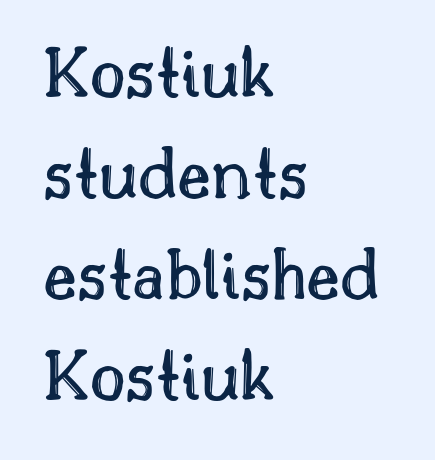
{"italic": "no", "width": "normal", "x_height": "small", "monospaced": "no", "underline": "no", "align": "left", "line_spacing": "normal", "line_spacing_ratio": 1.31, "letter_spacing": "normal", "letter_spacing_em": 0.0, "glyph_px": 77}
